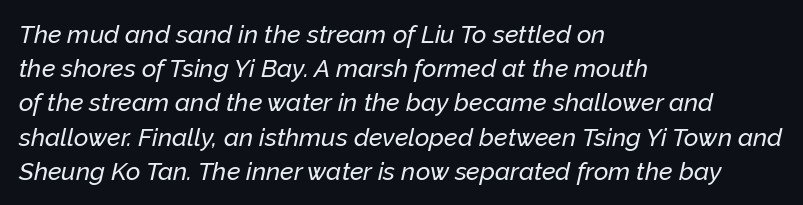
The text block is weighted toward the left margin, trailing off unevenly rightward. The space directly below the letters is spotless. What stands out about the letter spacing? Nothing — it is the standard amount. Compared with typical paragraphs, the rows here are spaced about the same. Italic: yes, the glyphs are oblique.
